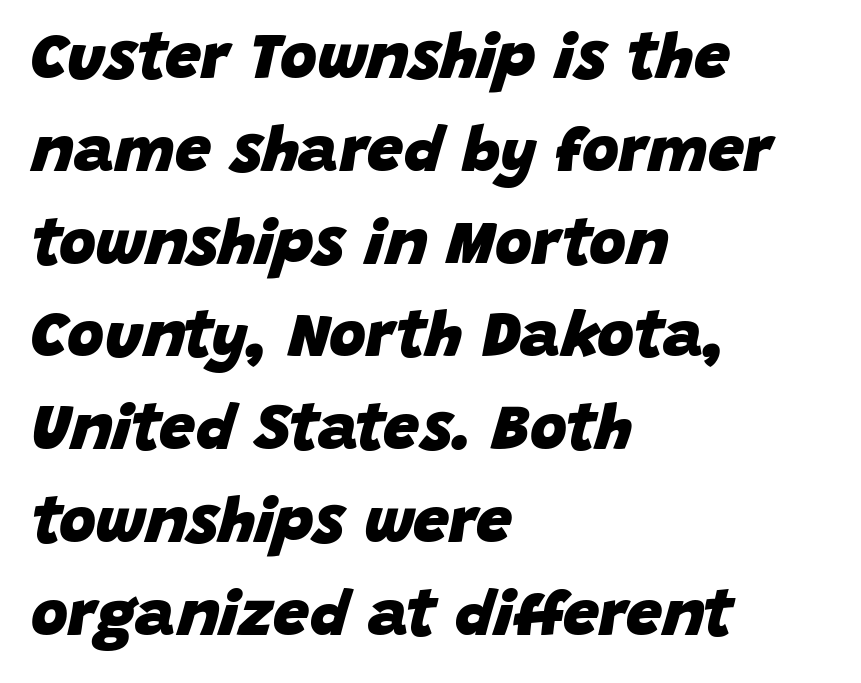
{"italic": "yes", "lean": "right", "slant_degrees": 15, "bold": "yes", "weight": "heavy", "width": "normal", "stroke_contrast": "low", "x_height": "large", "monospaced": "no", "underline": "no", "align": "left", "line_spacing": "normal", "line_spacing_ratio": 1.45, "letter_spacing": "normal", "letter_spacing_em": 0.0, "glyph_px": 64}
